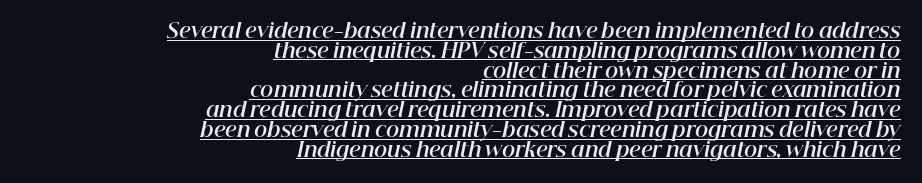
Q: Is the text bold? A: Yes.
Q: Is the text italic (slanted)? A: Yes, it leans right by about 12 degrees.
Q: Is the text underlined? A: Yes.
Q: How is the paragraph aligned? A: Right-aligned.
Q: Is the spacing between letters normal or unusually wide? A: Normal.
Q: Is the spacing between lines tight, normal or loose? A: Tight.
